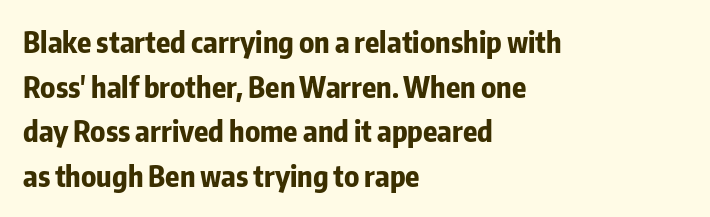
Q: Is the text bold? A: Yes.
Q: Is the text italic (slanted)? A: No, it is upright.
Q: Is the typeface a serif or a sans-serif typeface? A: Sans-serif.
Q: Is the text underlined? A: No.
Q: How is the paragraph aligned? A: Left-aligned.
Q: Is the spacing between letters normal or unusually wide? A: Normal.
Q: Is the spacing between lines tight, normal or loose? A: Normal.
Q: Width (condensed, normal, or wide)? A: Condensed.
Q: Stroke contrast? A: Low.
Q: x-height? A: Medium.
Q: Monospaced? A: No.
